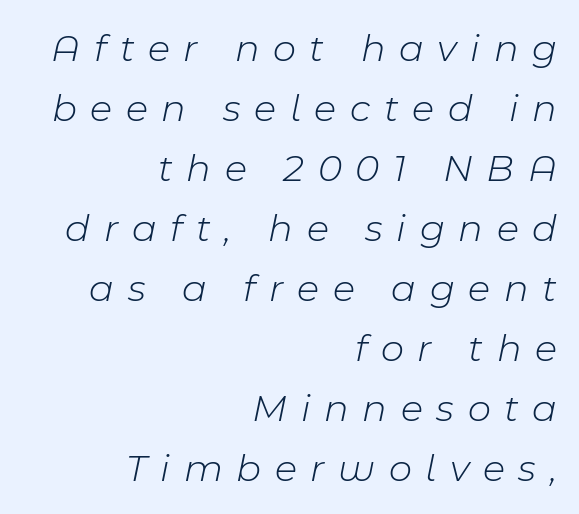
The image shows 40 px light type, italic (leaning right); set right-aligned, normal line spacing (1.5x), unusually wide letter spacing (+0.34 em), not underlined; low stroke contrast and a medium x-height.
